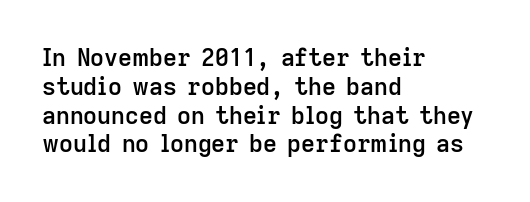
Line beginnings align vertically; line endings do not. The string is rendered with underlining switched off. Emphasis by weight is partial: semibold. Italic? Not at all — the glyphs are vertical. Caption: standard tracking, unaltered.
